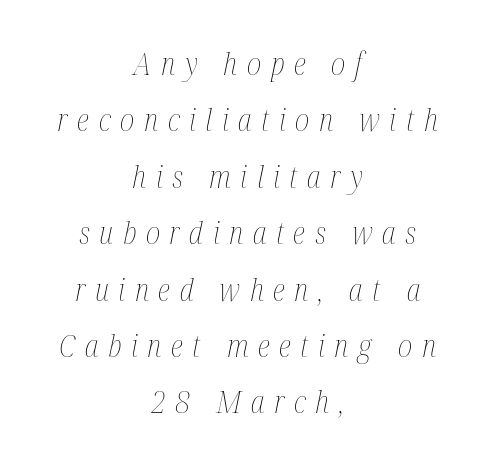
Q: Is the text bold? A: No.
Q: Is the text italic (slanted)? A: Yes, it leans right by about 12 degrees.
Q: Is the text underlined? A: No.
Q: How is the paragraph aligned? A: Centered.
Q: Is the spacing between letters normal or unusually wide? A: Unusually wide.
Q: Width (condensed, normal, or wide)? A: Condensed.
Q: Stroke contrast? A: Medium.
Q: x-height? A: Medium.
Q: Monospaced? A: No.
